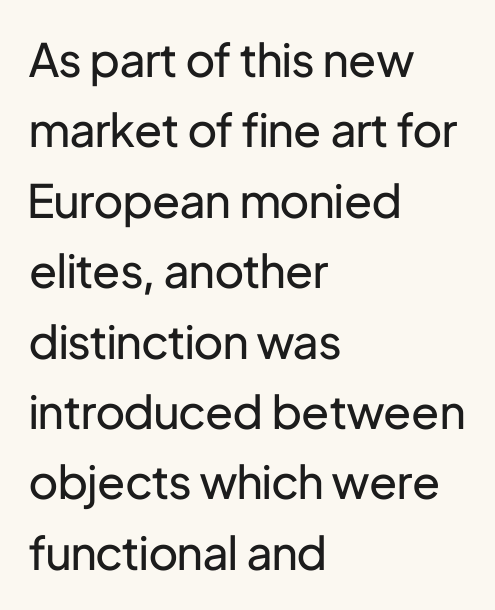
{"serif": "no", "italic": "no", "bold": "no", "weight": "regular", "width": "normal", "stroke_contrast": "low", "x_height": "medium", "monospaced": "no", "underline": "no", "align": "left", "line_spacing": "normal", "line_spacing_ratio": 1.53, "letter_spacing": "normal", "letter_spacing_em": 0.0, "glyph_px": 46}
